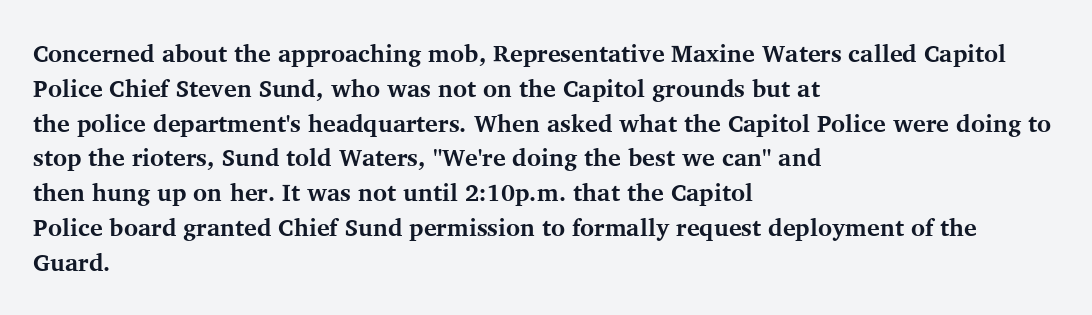
{"italic": "no", "bold": "yes", "underline": "no", "align": "left", "line_spacing": "normal", "line_spacing_ratio": 1.45, "letter_spacing": "normal", "letter_spacing_em": 0.0, "glyph_px": 24}
